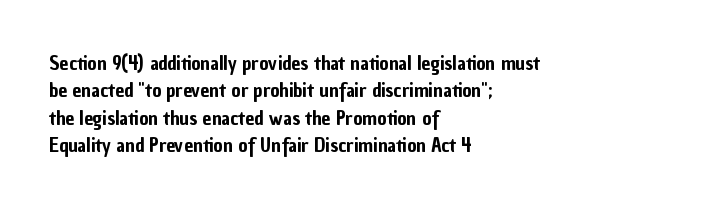
The image shows 20 px text type, upright; set left-aligned, normal line spacing (1.37x), normal letter spacing, not underlined.
